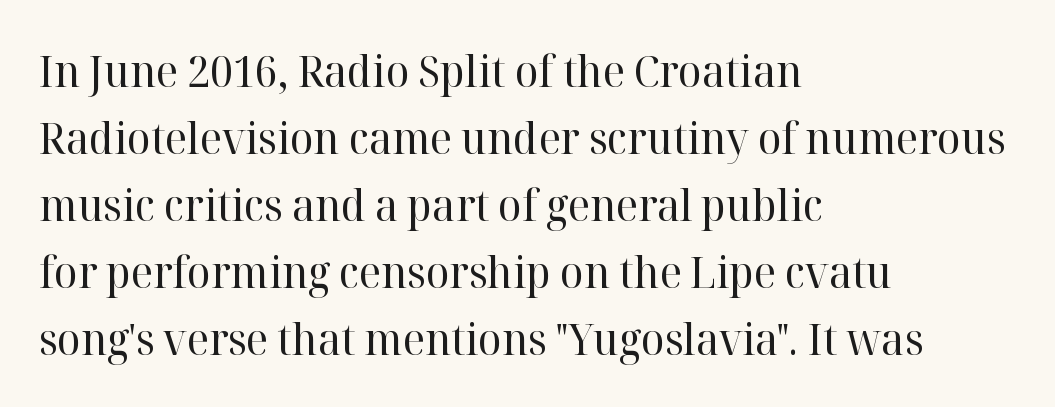
{"serif": "yes", "italic": "no", "bold": "no", "weight": "regular", "width": "normal", "stroke_contrast": "high", "x_height": "medium", "monospaced": "no", "underline": "no", "align": "left", "line_spacing": "normal", "line_spacing_ratio": 1.52, "letter_spacing": "normal", "letter_spacing_em": 0.0, "glyph_px": 44}
